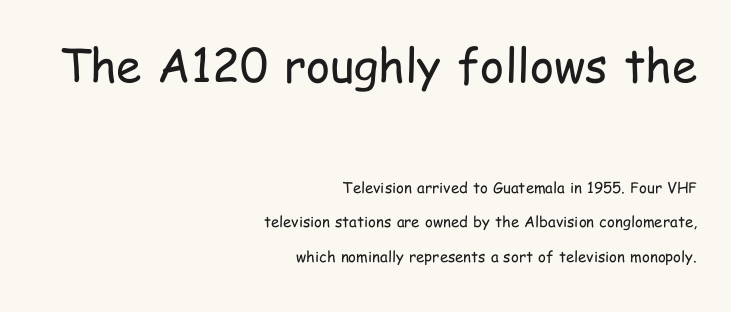
A sans-serif font was chosen for this passage. The text block is weighted toward the right margin, trailing off unevenly leftward. Summary of vertical rhythm: relaxed, with wide interline spacing. Is this a fixed-width face? No — the glyphs have proportional, varying widths. These lines were composed using upright roman letters. Bigger letters appear in the top chunk; the bottom chunk is reduced.
